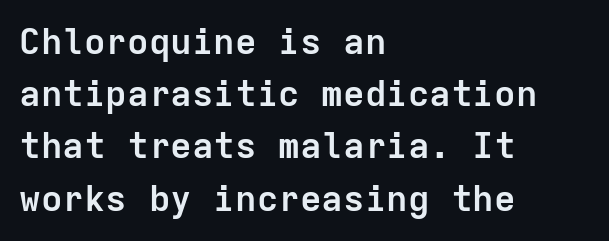
Each row of text sits above clean, open space. To sum up the face: it is a sans, with no serifs. Standard letterfit; no display-style spreading of the glyphs. Each new line begins a customary step beneath the previous one.
